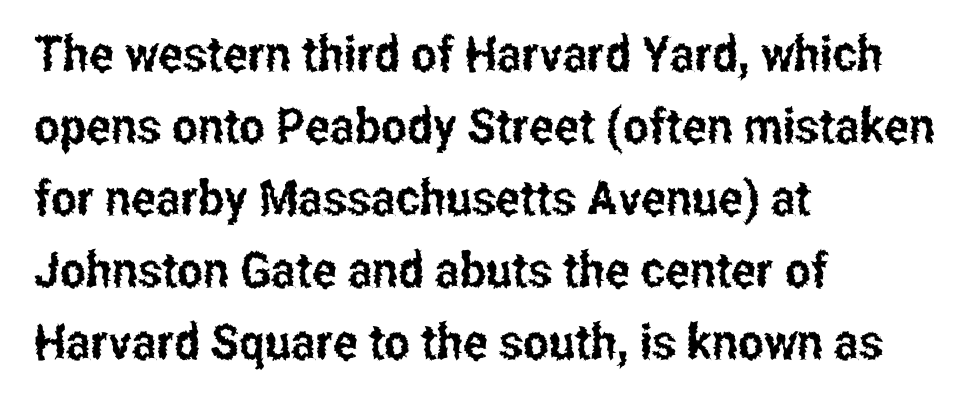
The image shows 49 px condensed sans-serif type, upright; set left-aligned, normal line spacing (1.47x), normal letter spacing, not underlined; low stroke contrast and a medium x-height.
